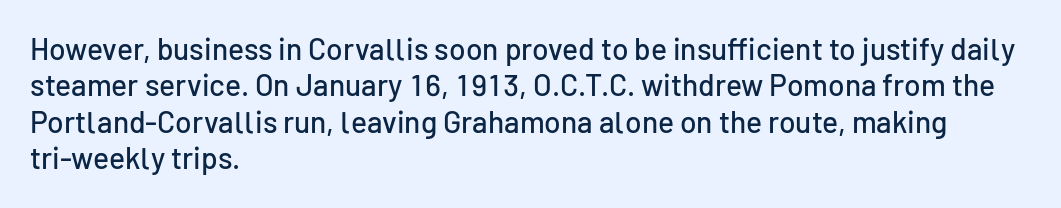
{"serif": "no", "italic": "no", "width": "normal", "stroke_contrast": "low", "x_height": "medium", "monospaced": "no", "underline": "no", "align": "left", "line_spacing_ratio": 1.21, "letter_spacing": "normal", "letter_spacing_em": 0.0, "glyph_px": 30}
